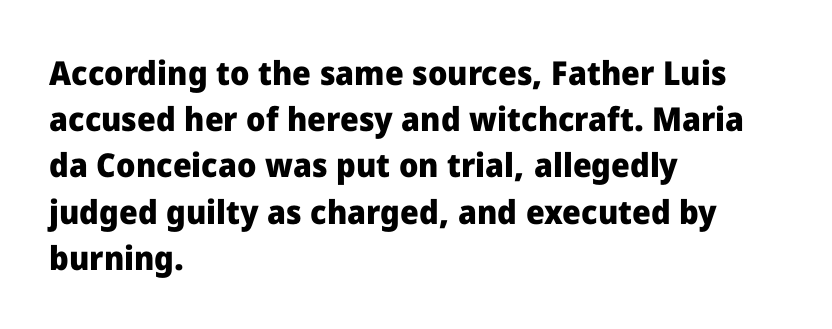
Q: Is the text bold? A: Yes.
Q: Is the text italic (slanted)? A: No, it is upright.
Q: Is the typeface a serif or a sans-serif typeface? A: Sans-serif.
Q: Is the text underlined? A: No.
Q: How is the paragraph aligned? A: Left-aligned.
Q: Is the spacing between letters normal or unusually wide? A: Normal.
Q: Is the spacing between lines tight, normal or loose? A: Normal.
Q: Width (condensed, normal, or wide)? A: Normal.
Q: Stroke contrast? A: Low.
Q: x-height? A: Medium.
Q: Monospaced? A: No.
